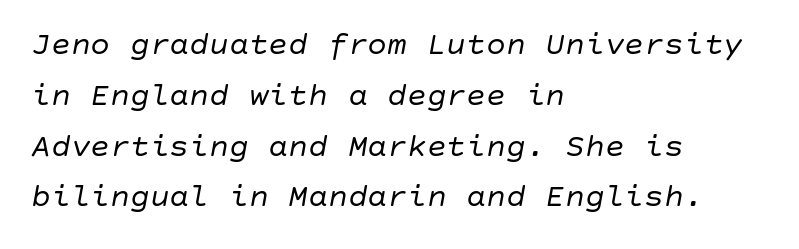
The passage shown is not bold in any degree. Only glyphs here, with clear space below each row. Compared with ordinary roman type, these characters are visibly tilted. The rag falls on the right side of this text block. Honestly, the row spacing looks completely unremarkable. Inter-character spacing is left at the font's built-in metrics.
